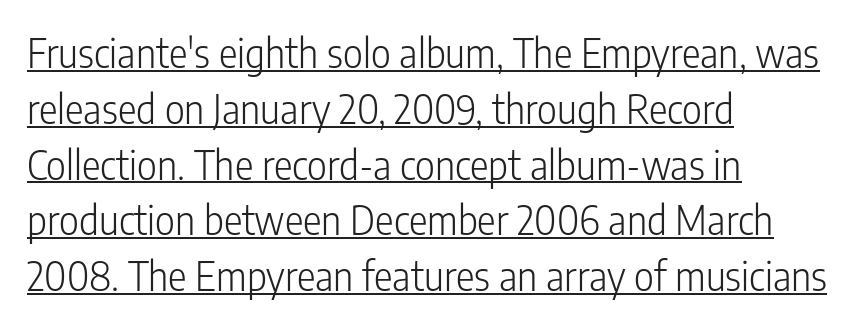
{"serif": "no", "italic": "no", "bold": "no", "weight": "light", "width": "condensed", "stroke_contrast": "low", "x_height": "medium", "monospaced": "no", "underline": "yes", "align": "left", "line_spacing": "normal", "line_spacing_ratio": 1.43, "letter_spacing": "normal", "letter_spacing_em": 0.0, "glyph_px": 39}
